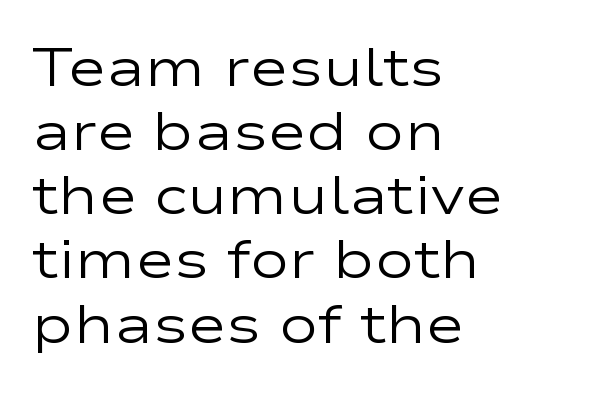
{"serif": "no", "italic": "no", "bold": "no", "weight": "regular", "width": "wide", "stroke_contrast": "low", "x_height": "medium", "monospaced": "no", "underline": "no", "align": "left", "line_spacing_ratio": 1.21, "letter_spacing": "normal", "letter_spacing_em": 0.0, "glyph_px": 53}
